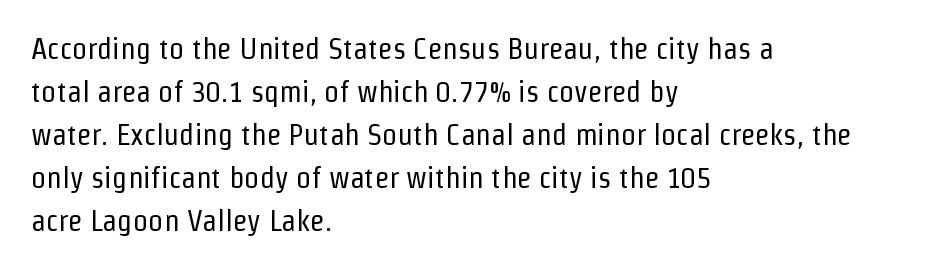
Q: Is the text bold? A: No.
Q: Is the text italic (slanted)? A: No, it is upright.
Q: Is the typeface a serif or a sans-serif typeface? A: Sans-serif.
Q: Is the text underlined? A: No.
Q: How is the paragraph aligned? A: Left-aligned.
Q: Is the spacing between letters normal or unusually wide? A: Normal.
Q: Is the spacing between lines tight, normal or loose? A: Normal.
Q: Width (condensed, normal, or wide)? A: Condensed.
Q: Stroke contrast? A: Low.
Q: x-height? A: Medium.
Q: Monospaced? A: No.
